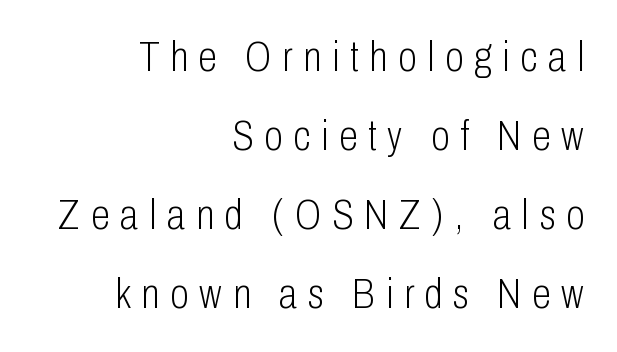
{"serif": "no", "italic": "no", "bold": "no", "weight": "light", "width": "condensed", "stroke_contrast": "low", "x_height": "medium", "monospaced": "no", "underline": "no", "align": "right", "line_spacing_ratio": 1.84, "letter_spacing": "wide", "letter_spacing_em": 0.25, "glyph_px": 43}
